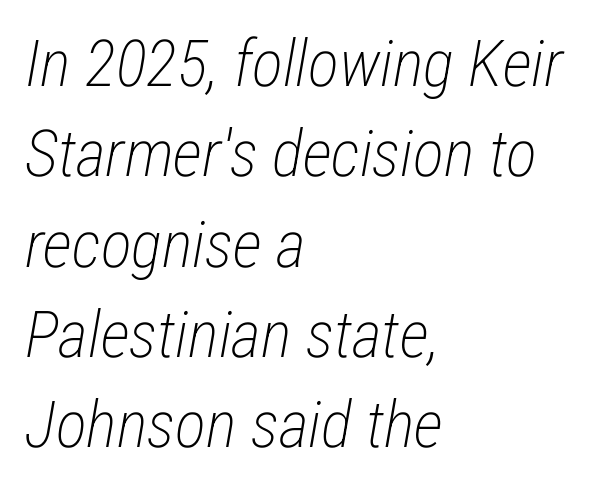
Does extra space separate the letters? No, they use regular spacing. Rendered with sloped, italic letterforms. The rows are spaced the way most documents space them. Quick note: underline off.
